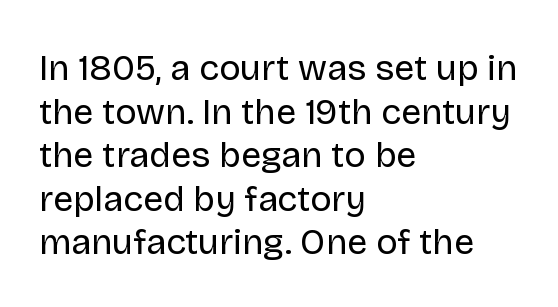
In CSS terms this would be text-align: left. A typesetter would call this zero additional tracking. These lines are rendered in a variable-pitch font. Beneath every word, the page is bare.
